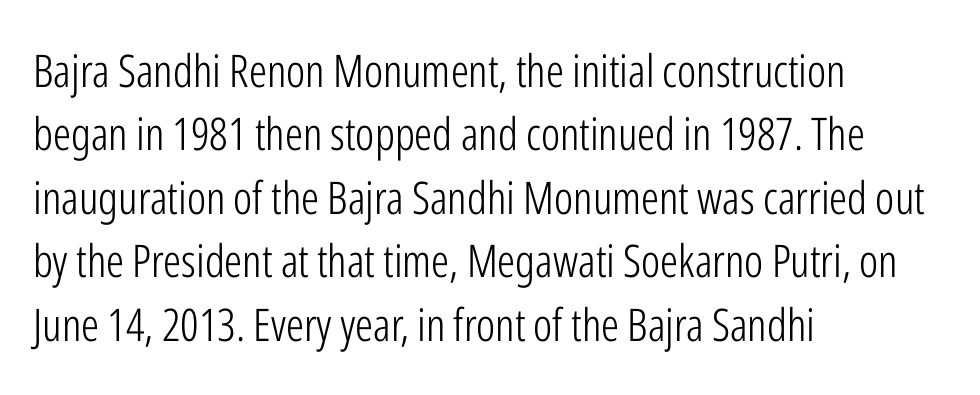
The image shows 45 px light, condensed sans-serif type, upright; set left-aligned, normal line spacing (1.41x), normal letter spacing, not underlined; low stroke contrast and a medium x-height.
